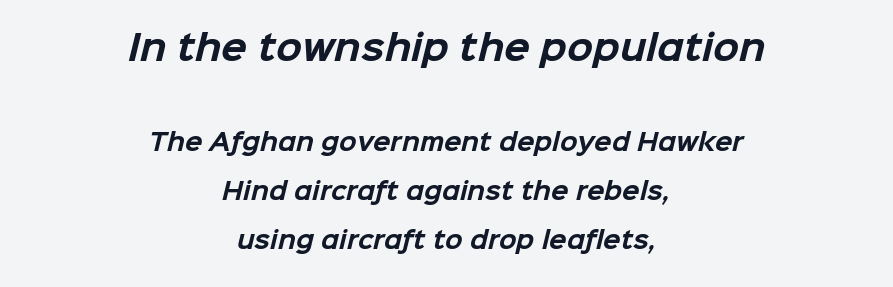
{"serif": "no", "bold": "yes", "weight": "bold", "width": "normal", "stroke_contrast": "low", "x_height": "medium", "monospaced": "no", "underline": "no", "align": "center", "line_spacing": "loose", "line_spacing_ratio": 2.12, "letter_spacing": "normal", "letter_spacing_em": 0.0, "larger_block": "first", "size_ratio": 1.48, "glyph_px": 34}
